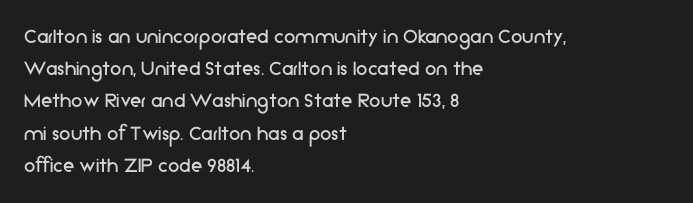
Q: Is the text bold? A: No.
Q: Is the text italic (slanted)? A: No, it is upright.
Q: Is the text underlined? A: No.
Q: How is the paragraph aligned? A: Left-aligned.
Q: Is the spacing between letters normal or unusually wide? A: Normal.
Q: Is the spacing between lines tight, normal or loose? A: Normal.
